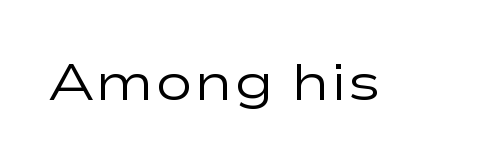
Q: Is the text bold? A: No.
Q: Is the text italic (slanted)? A: No, it is upright.
Q: Is the typeface a serif or a sans-serif typeface? A: Sans-serif.
Q: Is the text underlined? A: No.
Q: Is the spacing between letters normal or unusually wide? A: Normal.
Q: Width (condensed, normal, or wide)? A: Wide.
Q: Stroke contrast? A: Low.
Q: x-height? A: Medium.
Q: Monospaced? A: No.
